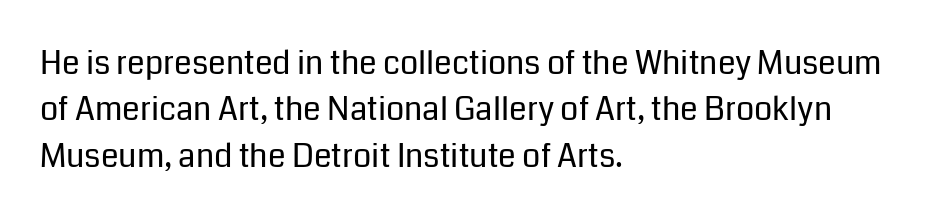
A student would call this left alignment; a typographer would say flush left, rag right. Lines of text with bare space underneath. The strokes are not fattened; the text isn't bold. Does extra space separate the letters? No, they use regular spacing. Does the lettering tilt? It doesn't — this is upright. The vertical gap from one line to the next is medium.
